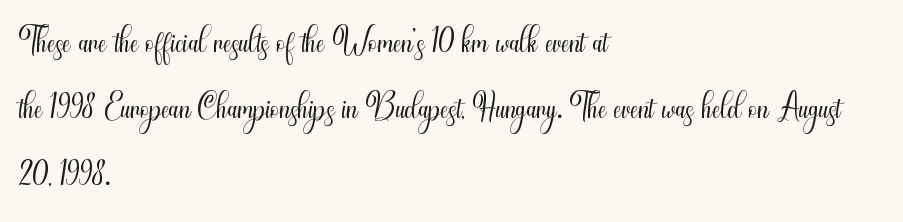
Tracking value appears to be zero — textbook default spacing. The zone under the glyphs is completely vacant. The font sits on the lighter half of the weight spectrum, regular included. Note the varied advance widths — an 'i' is clearly narrower than an 'm'. The designer went with a sans here, leaving each stem footless.
